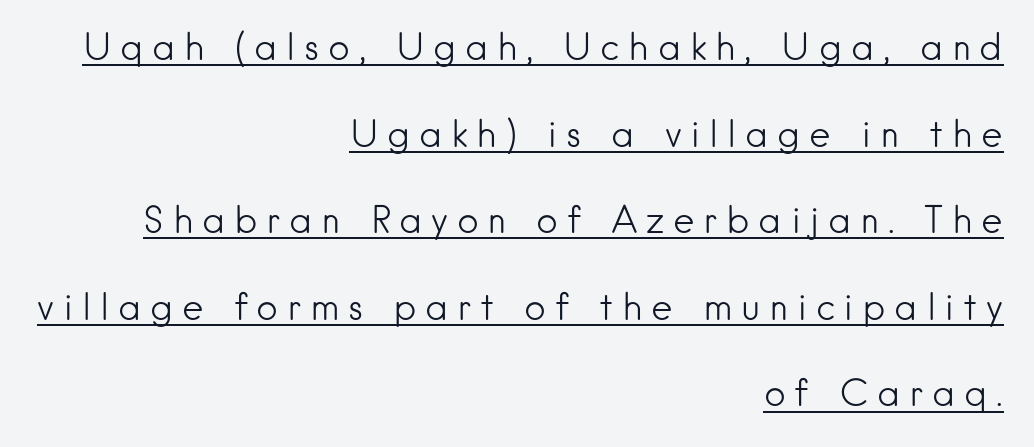
Q: Is the text bold? A: No.
Q: Is the text italic (slanted)? A: No, it is upright.
Q: Is the typeface a serif or a sans-serif typeface? A: Sans-serif.
Q: Is the text underlined? A: Yes.
Q: How is the paragraph aligned? A: Right-aligned.
Q: Is the spacing between letters normal or unusually wide? A: Unusually wide.
Q: Is the spacing between lines tight, normal or loose? A: Loose.
Q: Width (condensed, normal, or wide)? A: Normal.
Q: Stroke contrast? A: Low.
Q: x-height? A: Small.
Q: Monospaced? A: No.
